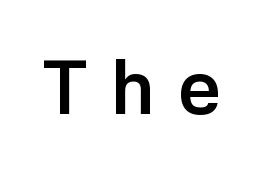
The image shows 75 px semibold sans-serif type, upright; set unusually wide letter spacing (+0.31 em), not underlined; low stroke contrast and a medium x-height.
